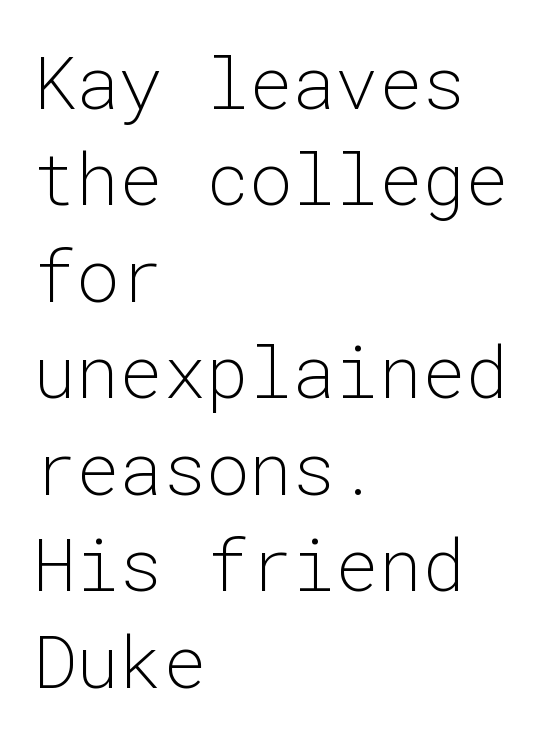
The image shows 72 px light sans-serif type, upright, monospaced; set left-aligned, normal line spacing (1.34x), normal letter spacing, not underlined; low stroke contrast and a medium x-height.
